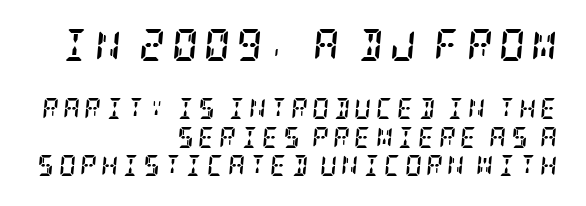
Q: Is the text bold? A: Yes.
Q: Is the text italic (slanted)? A: Yes, it leans right by about 5 degrees.
Q: Is the typeface a serif or a sans-serif typeface? A: Serif.
Q: Is the text underlined? A: No.
Q: How is the paragraph aligned? A: Right-aligned.
Q: Is the spacing between lines tight, normal or loose? A: Normal.
Q: Which block of text is set in a larger size, the first (top) or the second (bottom)? A: The first (top) one.
Q: Width (condensed, normal, or wide)? A: Condensed.
Q: Stroke contrast? A: Low.
Q: x-height? A: Large.
